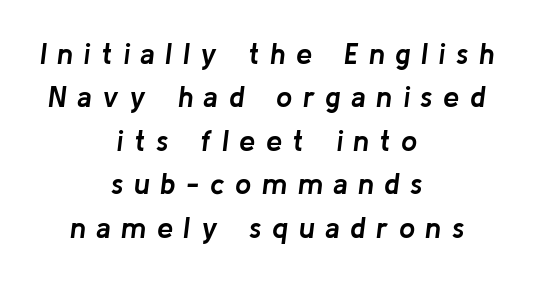
Q: Is the text bold? A: Yes.
Q: Is the text italic (slanted)? A: Yes, it leans right by about 8 degrees.
Q: Is the text underlined? A: No.
Q: How is the paragraph aligned? A: Centered.
Q: Is the spacing between letters normal or unusually wide? A: Unusually wide.
Q: Is the spacing between lines tight, normal or loose? A: Normal.
Q: Width (condensed, normal, or wide)? A: Normal.
Q: Stroke contrast? A: Low.
Q: x-height? A: Medium.
Q: Monospaced? A: No.
